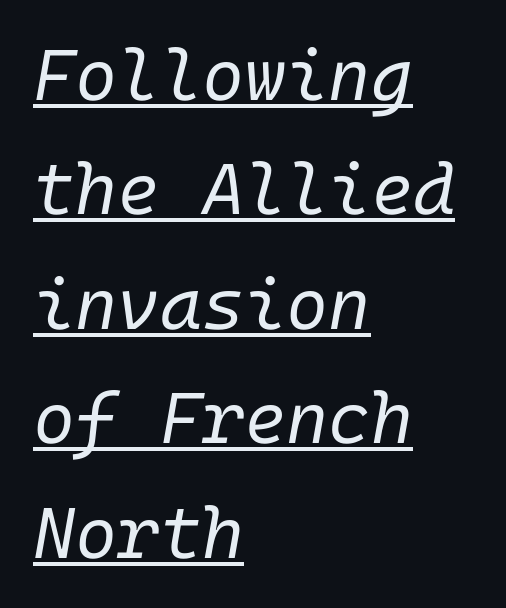
Q: Is the text bold? A: No.
Q: Is the text italic (slanted)? A: Yes, it leans right by about 10 degrees.
Q: Is the text underlined? A: Yes.
Q: How is the paragraph aligned? A: Left-aligned.
Q: Is the spacing between letters normal or unusually wide? A: Normal.
Q: Is the spacing between lines tight, normal or loose? A: Normal.
Q: Width (condensed, normal, or wide)? A: Normal.
Q: Stroke contrast? A: Low.
Q: x-height? A: Medium.
